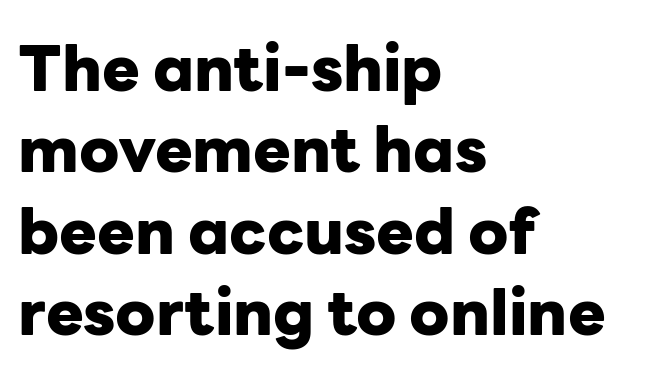
The image shows 63 px heavy sans-serif type, upright; set left-aligned, normal line spacing (1.29x), normal letter spacing, not underlined; low stroke contrast and a medium x-height.
